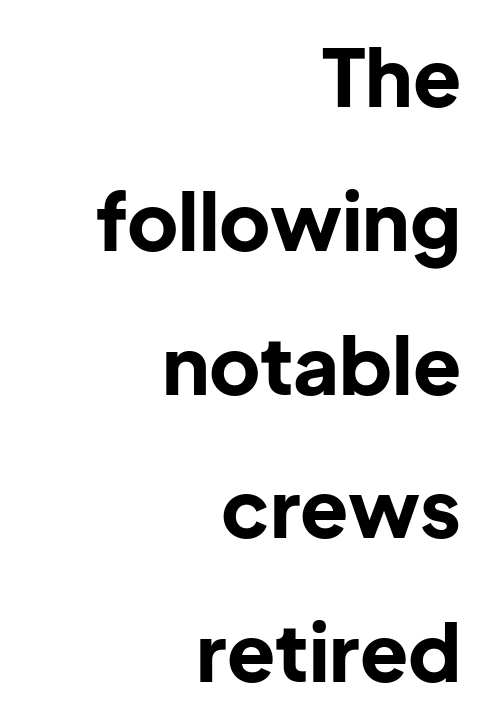
Q: Is the text bold? A: Yes.
Q: Is the text italic (slanted)? A: No, it is upright.
Q: Is the typeface a serif or a sans-serif typeface? A: Sans-serif.
Q: Is the text underlined? A: No.
Q: How is the paragraph aligned? A: Right-aligned.
Q: Is the spacing between letters normal or unusually wide? A: Normal.
Q: Width (condensed, normal, or wide)? A: Normal.
Q: Stroke contrast? A: Low.
Q: x-height? A: Medium.
Q: Monospaced? A: No.
